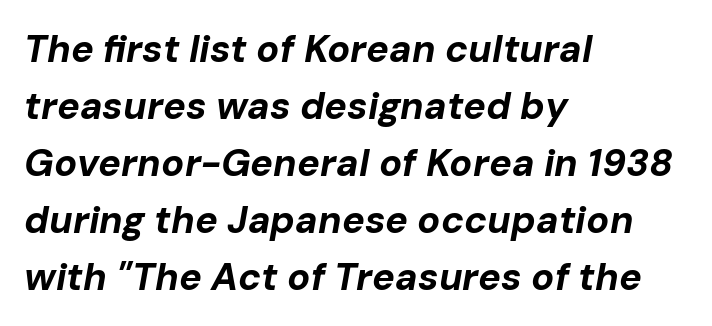
{"italic": "yes", "lean": "right", "slant_degrees": 10, "bold": "yes", "weight": "bold", "width": "normal", "stroke_contrast": "low", "x_height": "medium", "monospaced": "no", "underline": "no", "align": "left", "line_spacing": "normal", "line_spacing_ratio": 1.5, "letter_spacing": "normal", "letter_spacing_em": 0.0, "glyph_px": 38}
